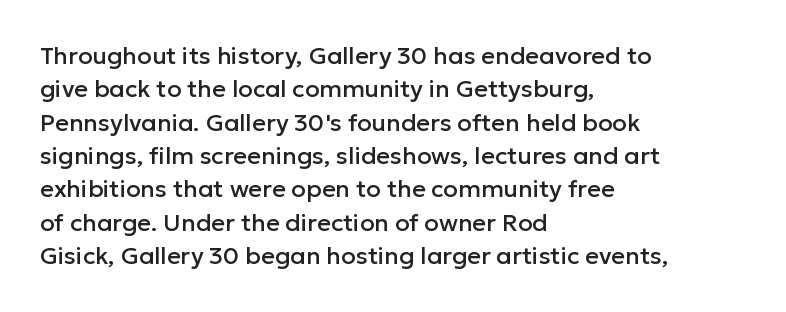
The image shows 24 px text type, upright; set left-aligned, normal line spacing (1.39x), normal letter spacing, not underlined.
